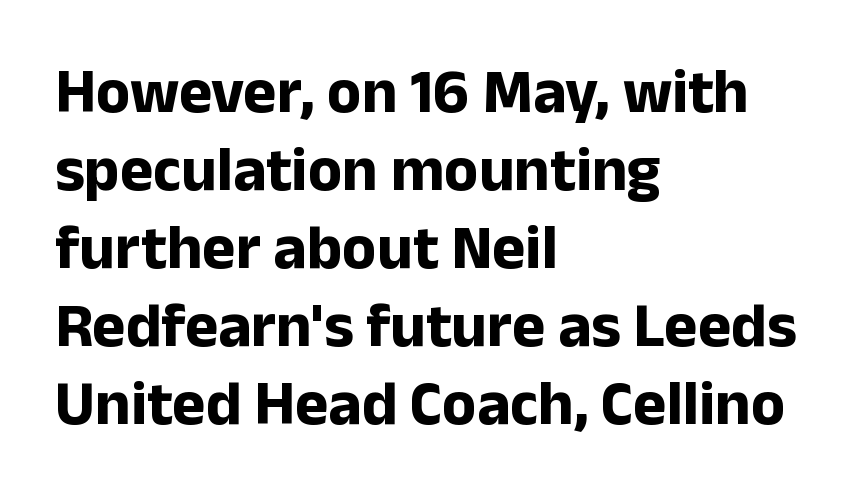
The paragraph shown leans on its left margin. The text was rendered using a sans face with plain stroke endings. The font is running at its bold setting. Vertical strokes here are truly vertical.
